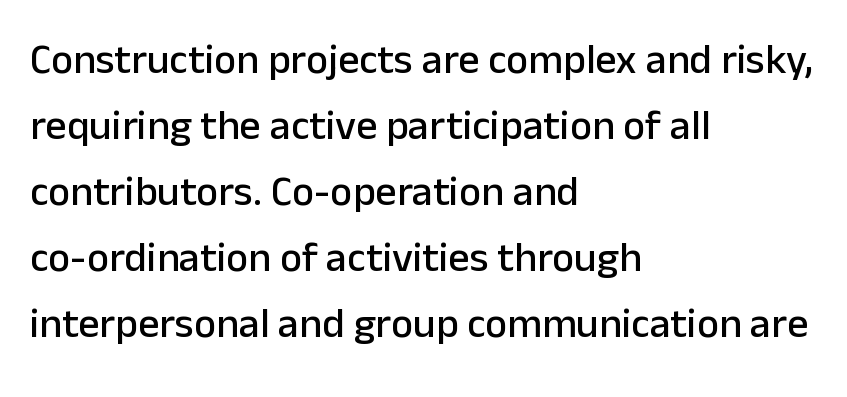
The image shows 42 px sans-serif type, upright; set left-aligned, normal line spacing (1.57x), normal letter spacing, not underlined; low stroke contrast and a medium x-height.
